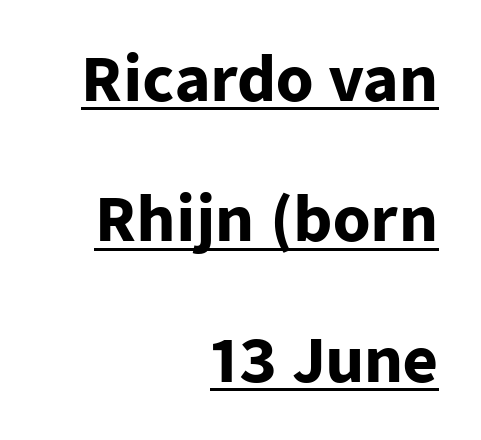
Q: Is the text bold? A: Yes.
Q: Is the text italic (slanted)? A: No, it is upright.
Q: Is the typeface a serif or a sans-serif typeface? A: Sans-serif.
Q: Is the text underlined? A: Yes.
Q: How is the paragraph aligned? A: Right-aligned.
Q: Is the spacing between letters normal or unusually wide? A: Normal.
Q: Is the spacing between lines tight, normal or loose? A: Loose.
Q: Width (condensed, normal, or wide)? A: Normal.
Q: Stroke contrast? A: Low.
Q: x-height? A: Medium.
Q: Monospaced? A: No.
